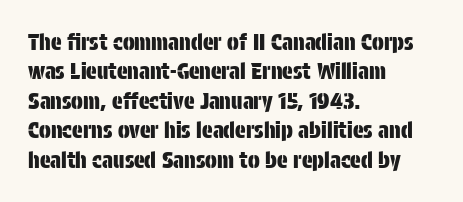
Reading down the block, your eye returns to a fixed left position each line. The type sits square on the baseline with zero lean. The space directly below the letters is spotless. Notice how descenders clear the ascenders below comfortably — that's standard leading. Each word holds together tightly as a unit, with standard inter-letter gaps.
